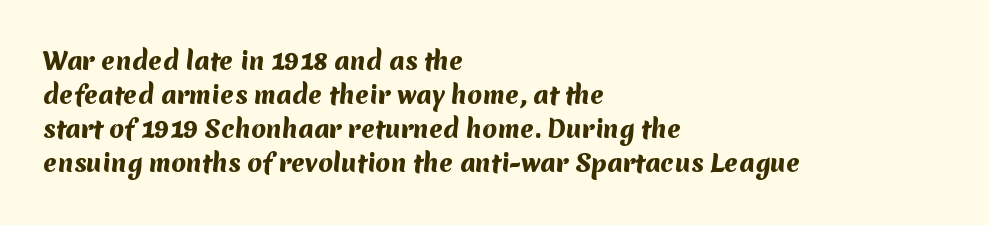
Q: Is the text bold? A: Yes.
Q: Is the text underlined? A: No.
Q: How is the paragraph aligned? A: Left-aligned.
Q: Is the spacing between letters normal or unusually wide? A: Normal.
Q: Is the spacing between lines tight, normal or loose? A: Normal.
